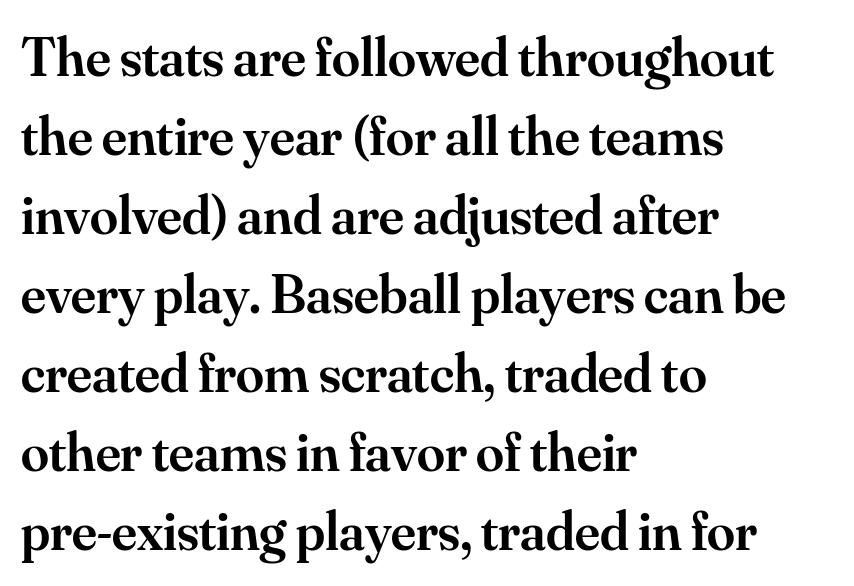
{"serif": "yes", "italic": "no", "bold": "semi", "weight": "semibold", "width": "normal", "stroke_contrast": "medium", "x_height": "small", "monospaced": "no", "underline": "no", "align": "left", "line_spacing": "normal", "line_spacing_ratio": 1.41, "letter_spacing": "normal", "letter_spacing_em": 0.0, "glyph_px": 56}
